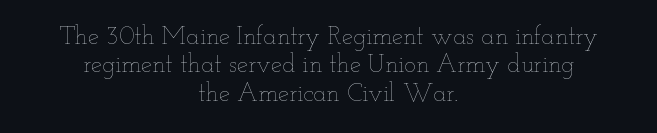
The image shows 25 px text type, upright; set centered, tight line spacing (1.14x), normal letter spacing, not underlined.
